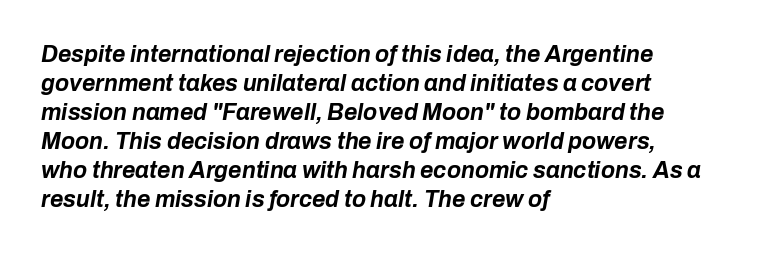
The passage shown leans; its letterforms are oblique. Vertical spacing — default. You'd pick this weight for a headline — it's a proper bold. The compositor pushed each line to the left boundary. Beneath every word, the page is bare. Look at the tracking — it's just the regular setting, nothing added.
